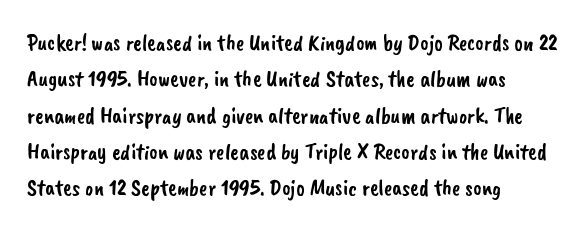
Type without underlining. The ragged edge is on the right, which tells us the setting is flush left. Regarding leading, the lines here are spaced in the standard way. Caption: standard tracking, unaltered.
